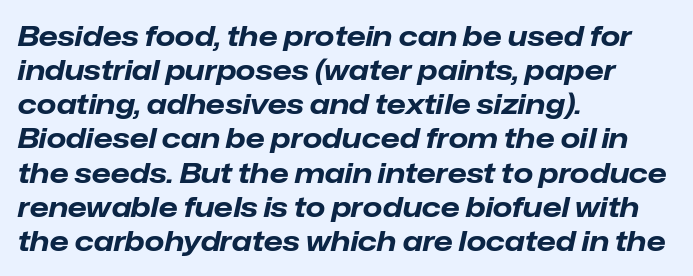
Q: Is the text bold? A: Yes.
Q: Is the text italic (slanted)? A: Yes, it leans right by about 12 degrees.
Q: Is the text underlined? A: No.
Q: How is the paragraph aligned? A: Left-aligned.
Q: Is the spacing between letters normal or unusually wide? A: Normal.
Q: Width (condensed, normal, or wide)? A: Normal.
Q: Stroke contrast? A: Low.
Q: x-height? A: Medium.
Q: Monospaced? A: No.
